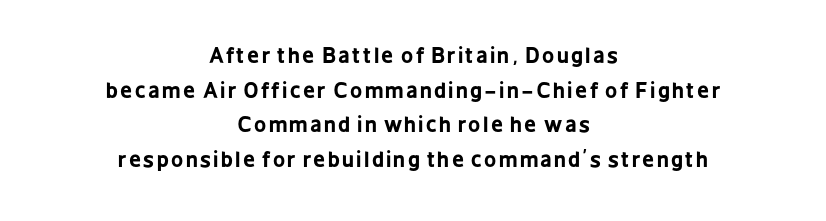
{"italic": "no", "bold": "yes", "underline": "no", "align": "center", "line_spacing": "normal", "line_spacing_ratio": 1.65, "glyph_px": 21}
